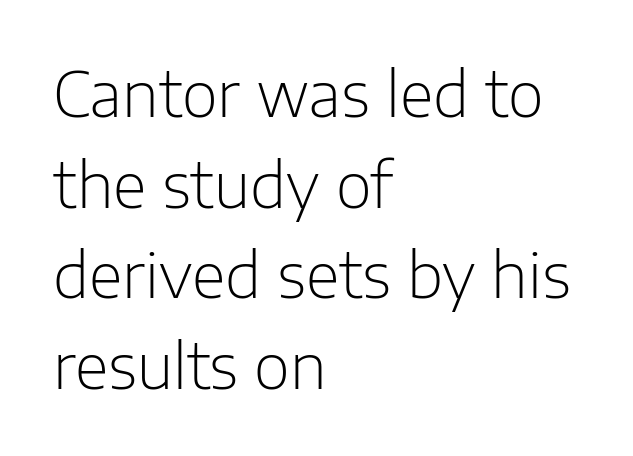
Does the type have serifs? No, each stem ends abruptly. Casual observation: everything's shoved over to the left. Quick note: underline off. Notice how descenders clear the ascenders below comfortably — that's standard leading. Tracking here is standard; glyphs follow each other at the usual distance.
